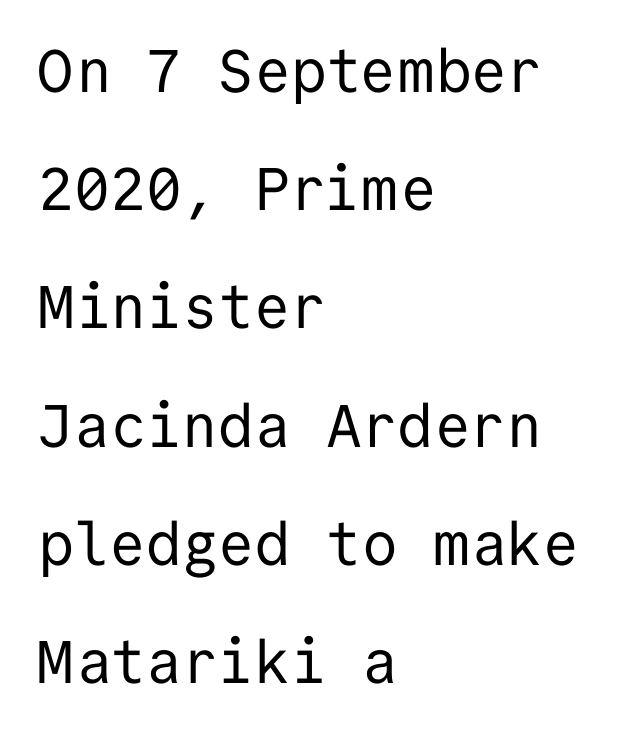
Underlining? Definitely not there. The text block is weighted toward the left margin, trailing off unevenly rightward. Weight class: somewhere from thin through regular. These lines are rendered in a fixed-pitch font.
